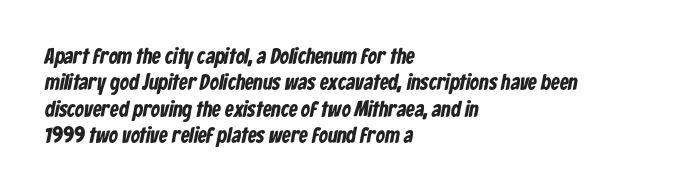
The image shows 22 px bold type; set left-aligned, line spacing 1.2x, normal letter spacing, not underlined.
